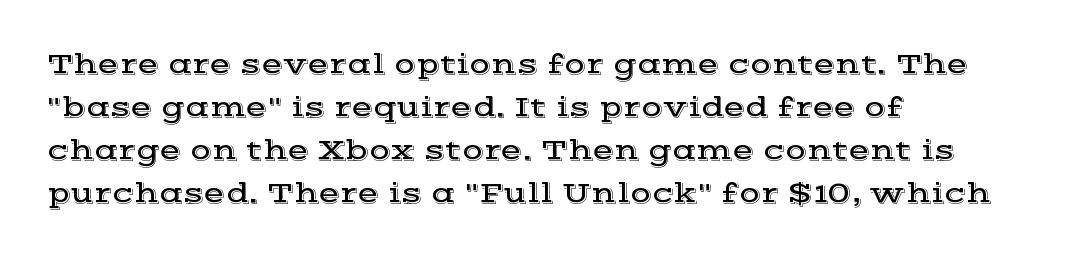
The image shows 28 px wide serif type, upright; set left-aligned, normal line spacing (1.54x), normal letter spacing, not underlined; a medium x-height.
